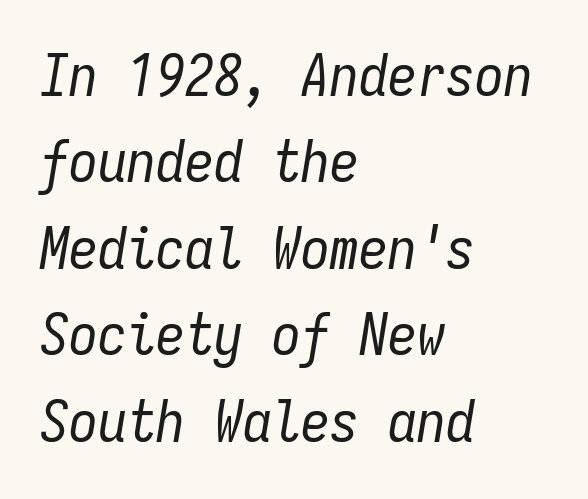
The image shows 58 px regular-weight, condensed type, italic (leaning right), monospaced; set left-aligned, normal line spacing (1.49x), normal letter spacing, not underlined; low stroke contrast and a medium x-height.
